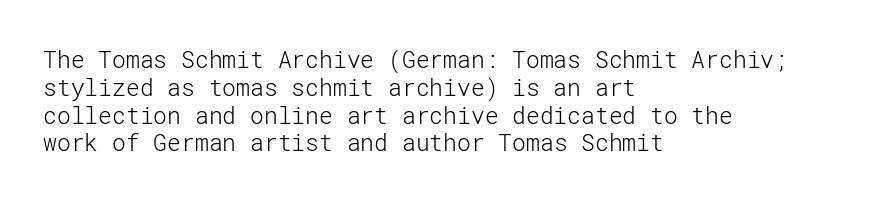
Italic: no, the glyphs are upright roman. Typeset ragged right — the left edge is the straight one. The gaps between neighbouring characters are ordinary and unremarkable. No letter is thick-stroked: the sample isn't bold. Lines of text with bare space underneath.
